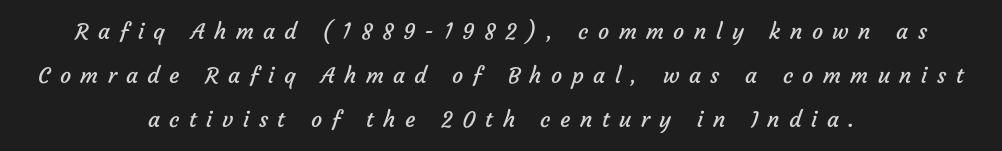
Q: Is the text bold? A: No.
Q: Is the text underlined? A: No.
Q: How is the paragraph aligned? A: Centered.
Q: Is the spacing between letters normal or unusually wide? A: Unusually wide.
Q: Is the spacing between lines tight, normal or loose? A: Loose.
